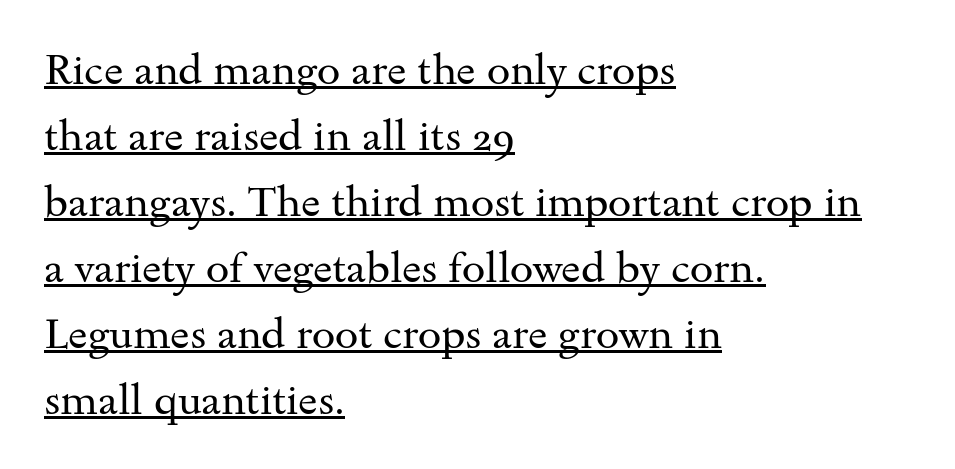
{"serif": "yes", "italic": "no", "bold": "no", "weight": "regular", "width": "wide", "stroke_contrast": "medium", "x_height": "small", "monospaced": "no", "underline": "yes", "align": "left", "line_spacing": "normal", "line_spacing_ratio": 1.57, "letter_spacing": "normal", "letter_spacing_em": 0.0, "glyph_px": 42}
